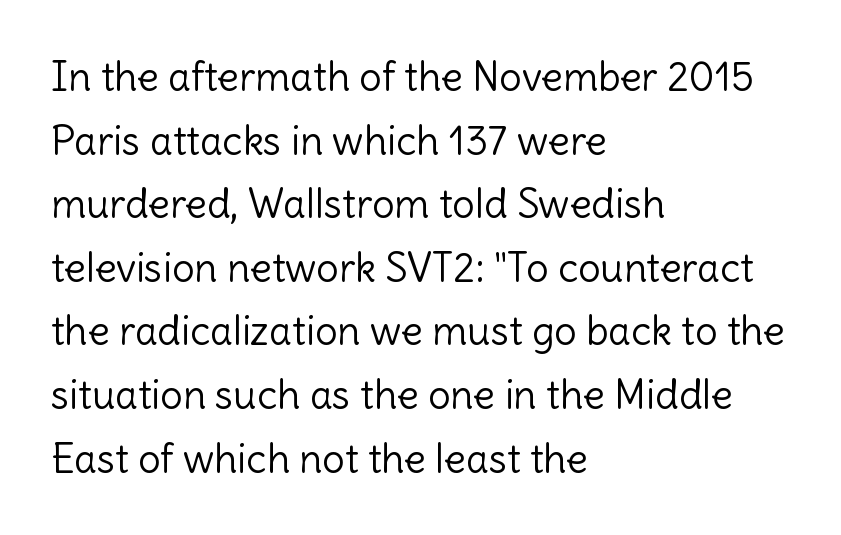
The axis of the letterforms is exactly vertical. Weight: not bold — regular or lighter. The passage shown stacks its lines at a standard gap. Does the copy run flush right? No — it runs flush left.
